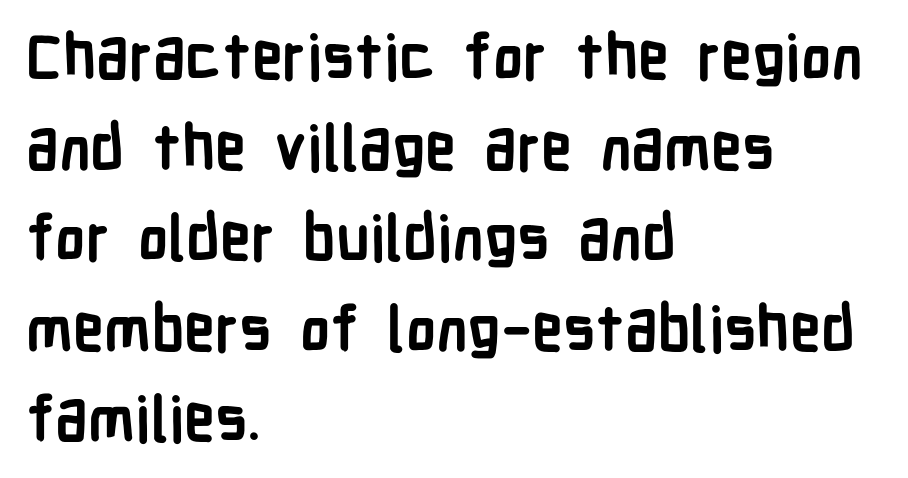
{"serif": "no", "italic": "no", "bold": "yes", "weight": "semibold", "width": "condensed", "stroke_contrast": "low", "x_height": "medium", "monospaced": "no", "underline": "no", "align": "left", "line_spacing": "normal", "line_spacing_ratio": 1.46, "letter_spacing": "normal", "letter_spacing_em": 0.0, "glyph_px": 62}
